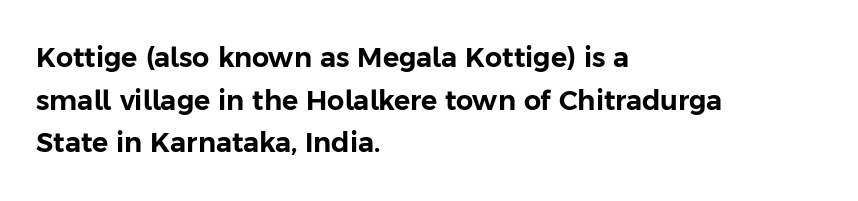
{"italic": "no", "underline": "no", "align": "left", "line_spacing": "normal", "line_spacing_ratio": 1.58, "letter_spacing": "normal", "letter_spacing_em": 0.0, "glyph_px": 27}
